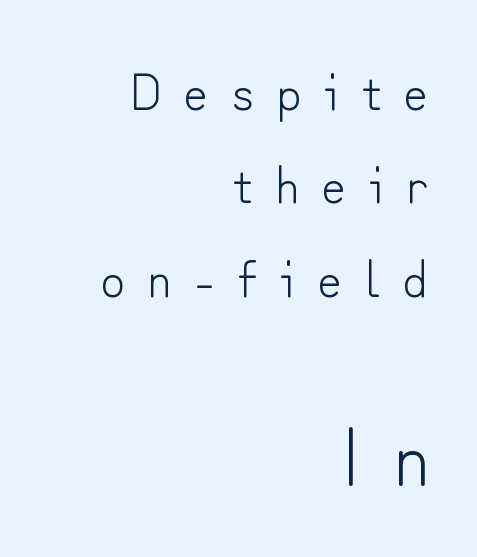
{"serif": "no", "italic": "no", "bold": "no", "weight": "light", "width": "normal", "stroke_contrast": "low", "x_height": "small", "monospaced": "no", "underline": "no", "align": "right", "line_spacing_ratio": 1.76, "letter_spacing": "wide", "letter_spacing_em": 0.43, "larger_block": "second", "size_ratio": 1.51, "glyph_px": 80}
